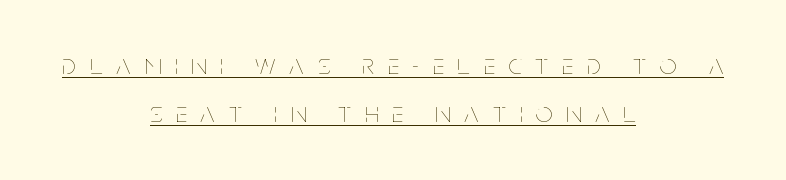
{"italic": "no", "bold": "no", "weight": "thin", "width": "condensed", "stroke_contrast": "low", "x_height": "large", "monospaced": "no", "underline": "yes", "align": "center", "line_spacing": "normal", "line_spacing_ratio": 1.66, "letter_spacing": "wide", "letter_spacing_em": 0.48, "glyph_px": 29}
